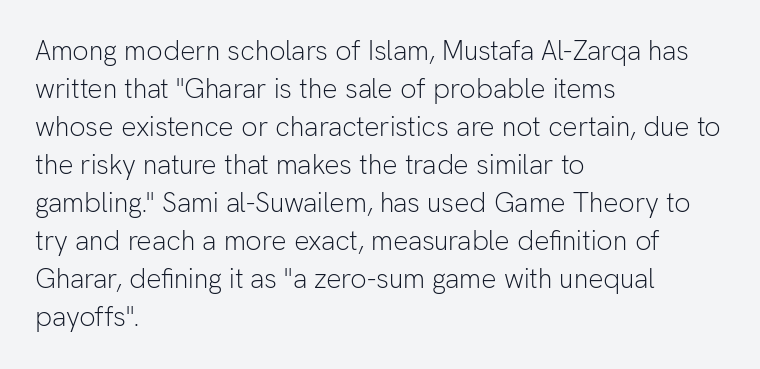
Q: Is the text bold? A: No.
Q: Is the text italic (slanted)? A: No, it is upright.
Q: Is the text underlined? A: No.
Q: How is the paragraph aligned? A: Left-aligned.
Q: Is the spacing between letters normal or unusually wide? A: Normal.
Q: Is the spacing between lines tight, normal or loose? A: Normal.
